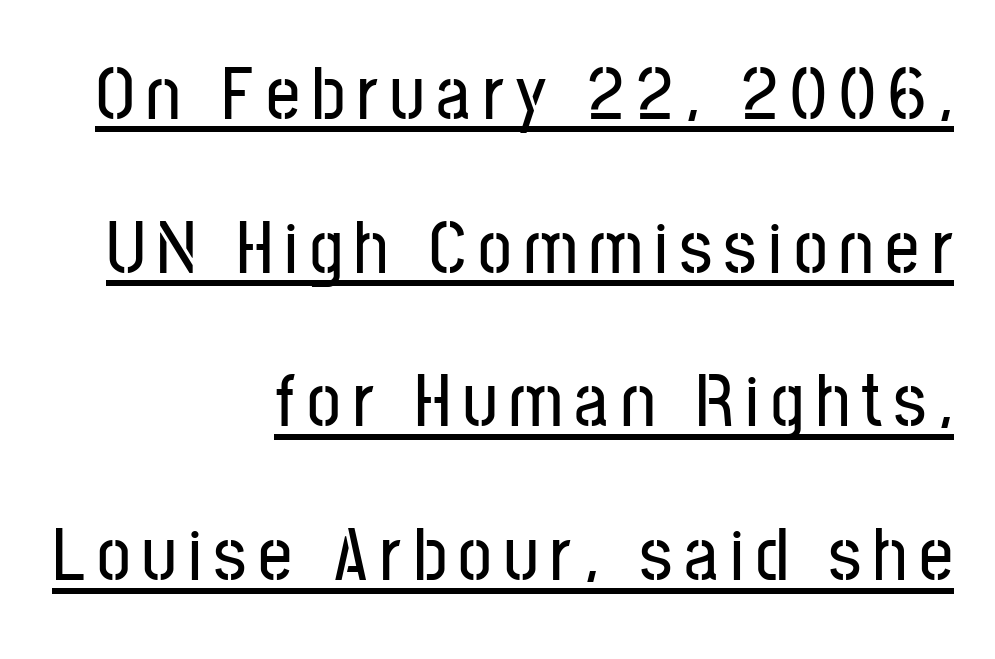
The image shows 75 px condensed sans-serif type, upright; set right-aligned, loose line spacing (2.05x), underlined; low stroke contrast and a medium x-height.
